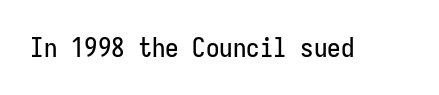
This rendering leaves character spacing at its baseline value. Has an underline been added? It has not. No italicization has been applied; the sample stays upright.
